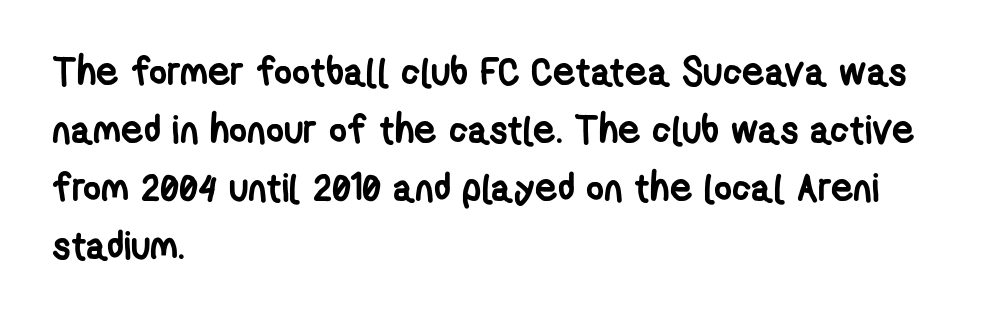
Q: Is the text bold? A: Yes.
Q: Is the typeface a serif or a sans-serif typeface? A: Sans-serif.
Q: Is the text underlined? A: No.
Q: How is the paragraph aligned? A: Left-aligned.
Q: Is the spacing between letters normal or unusually wide? A: Normal.
Q: Is the spacing between lines tight, normal or loose? A: Normal.
Q: Width (condensed, normal, or wide)? A: Condensed.
Q: Stroke contrast? A: Low.
Q: x-height? A: Medium.
Q: Monospaced? A: No.
